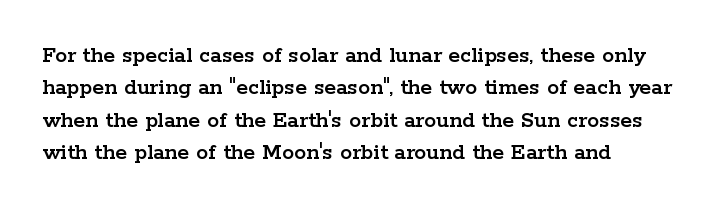
Glyph-to-glyph distance matches everyday printed text. Teacher's note: observe the even left margin — that is flush-left alignment. Type without underlining. This sample keeps an unexceptional amount of space between lines. This is roman type, the default non-slanted kind.
